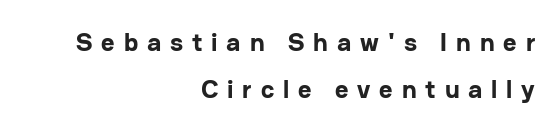
The image shows 26 px bold type, upright; set right-aligned, line spacing 1.81x, unusually wide letter spacing (+0.34 em), not underlined.
